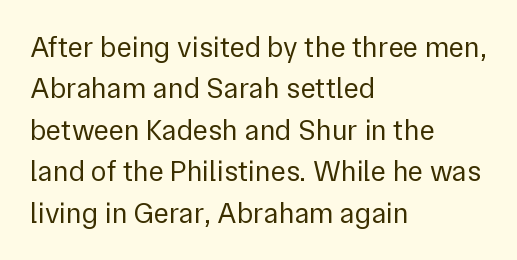
{"serif": "no", "italic": "no", "bold": "no", "weight": "regular", "width": "normal", "stroke_contrast": "low", "x_height": "medium", "monospaced": "no", "underline": "no", "align": "left", "line_spacing": "normal", "line_spacing_ratio": 1.43, "letter_spacing": "normal", "letter_spacing_em": 0.0, "glyph_px": 29}
